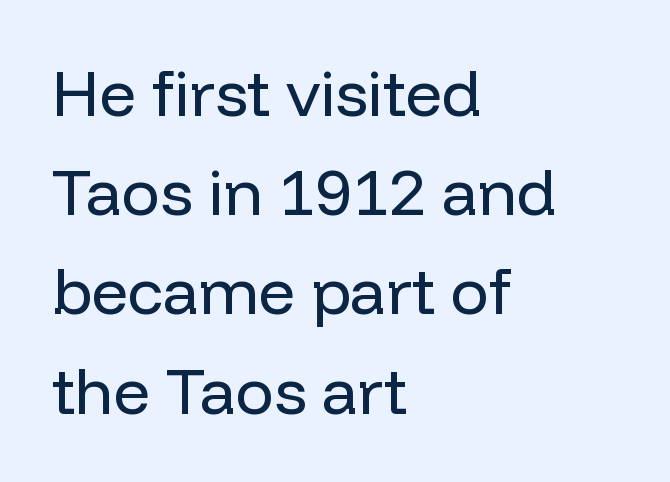
The image shows 64 px regular-weight sans-serif type, upright; set left-aligned, normal line spacing (1.55x), normal letter spacing, not underlined; low stroke contrast and a medium x-height.
